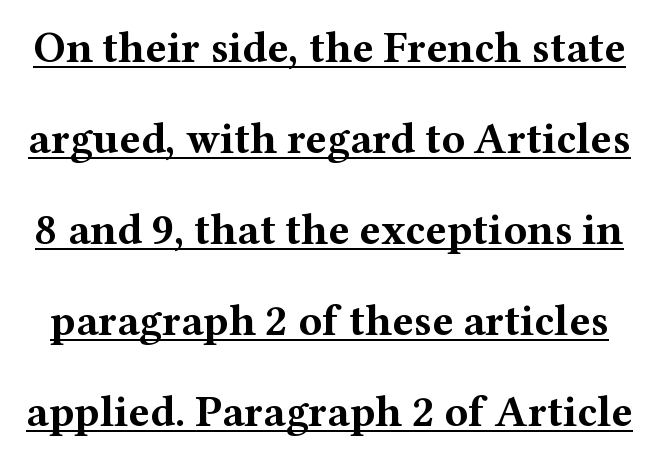
Q: Is the text bold? A: Yes.
Q: Is the text italic (slanted)? A: No, it is upright.
Q: Is the typeface a serif or a sans-serif typeface? A: Serif.
Q: Is the text underlined? A: Yes.
Q: Is the spacing between letters normal or unusually wide? A: Normal.
Q: Is the spacing between lines tight, normal or loose? A: Loose.
Q: Width (condensed, normal, or wide)? A: Wide.
Q: Stroke contrast? A: Medium.
Q: x-height? A: Medium.
Q: Monospaced? A: No.
